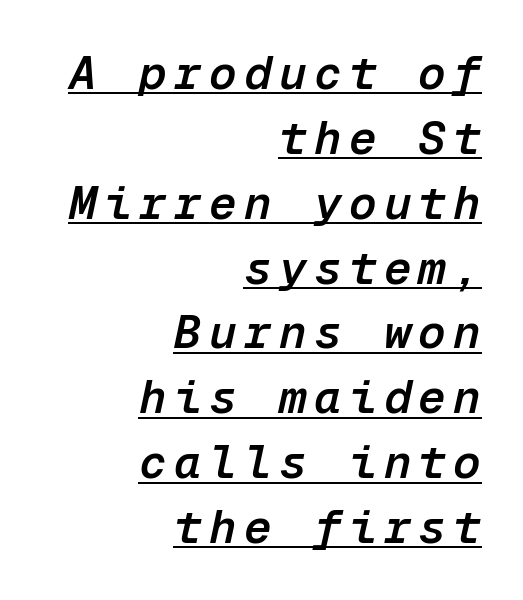
Q: Is the text bold? A: Semi-bold.
Q: Is the text italic (slanted)? A: Yes, it leans right by about 12 degrees.
Q: Is the text underlined? A: Yes.
Q: How is the paragraph aligned? A: Right-aligned.
Q: Is the spacing between lines tight, normal or loose? A: Normal.
Q: Width (condensed, normal, or wide)? A: Normal.
Q: Stroke contrast? A: Low.
Q: x-height? A: Medium.
Q: Monospaced? A: Yes.
